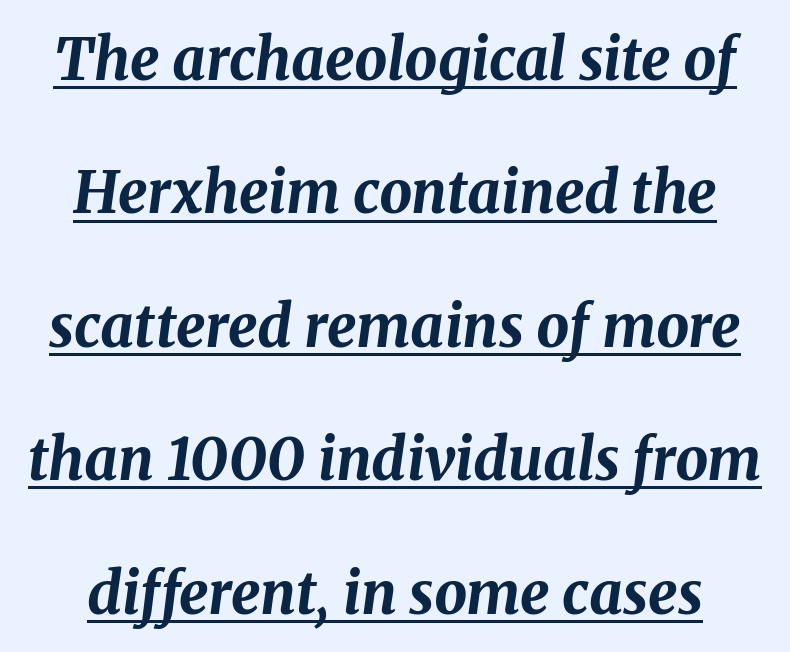
Q: Is the text bold? A: Yes.
Q: Is the text italic (slanted)? A: Yes, it leans right by about 8 degrees.
Q: Is the text underlined? A: Yes.
Q: Is the spacing between letters normal or unusually wide? A: Normal.
Q: Is the spacing between lines tight, normal or loose? A: Loose.
Q: Width (condensed, normal, or wide)? A: Normal.
Q: Stroke contrast? A: Medium.
Q: x-height? A: Medium.
Q: Monospaced? A: No.
